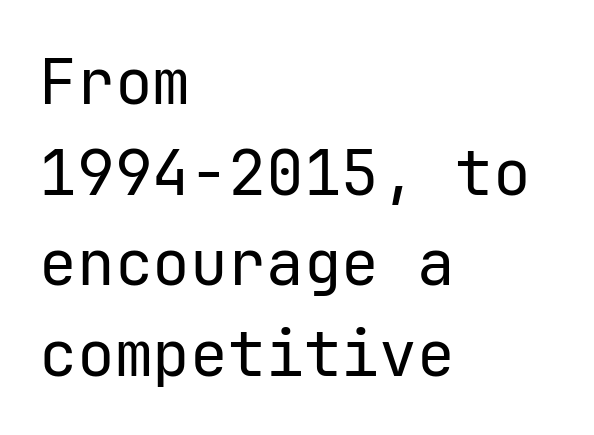
The image shows 63 px regular-weight sans-serif type, upright, monospaced; set left-aligned, normal line spacing (1.44x), normal letter spacing, not underlined; low stroke contrast and a medium x-height.
